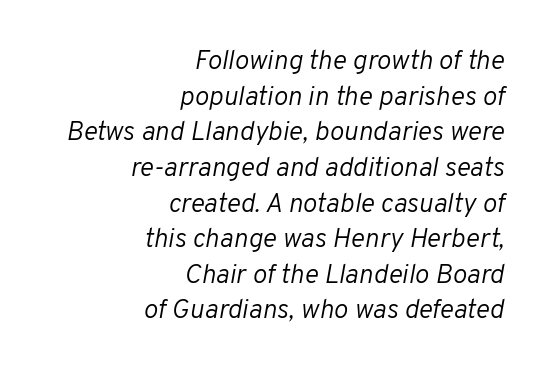
The lines sit at an ordinary, default distance from one another. The foot of each line stays bare and open. One-word summary of the alignment: right. There is no visible air inserted between adjacent glyphs.
